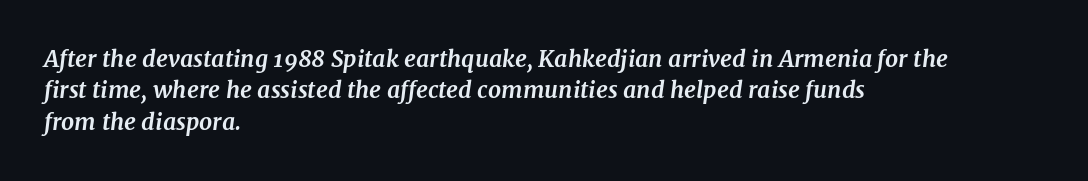
Q: Is the text bold? A: Yes.
Q: Is the text italic (slanted)? A: Yes, it leans right by about 7 degrees.
Q: Is the text underlined? A: No.
Q: How is the paragraph aligned? A: Left-aligned.
Q: Is the spacing between letters normal or unusually wide? A: Normal.
Q: Is the spacing between lines tight, normal or loose? A: Normal.
